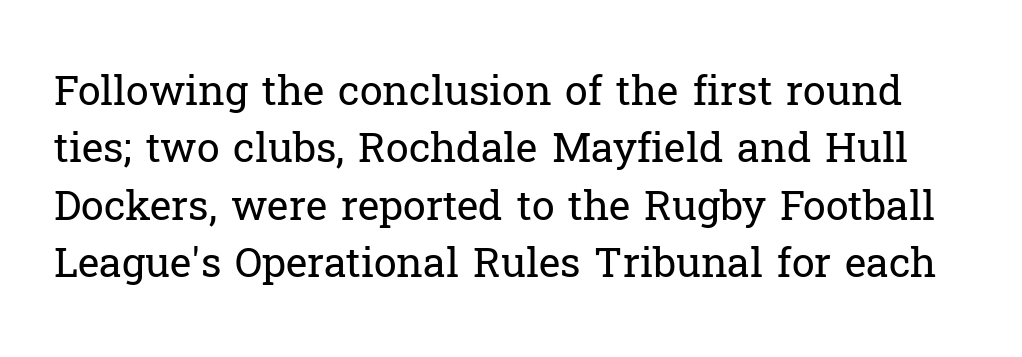
Underline: absent. Quick note: not italic, upright. The letters look calm and open, with moderate or lighter stems. Note the varied advance widths — an 'i' is clearly narrower than an 'm'.
